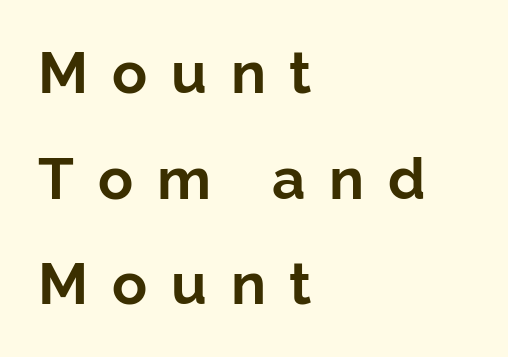
The image shows 58 px bold sans-serif type, upright; set left-aligned, line spacing 1.82x, unusually wide letter spacing (+0.41 em), not underlined; low stroke contrast and a medium x-height.
